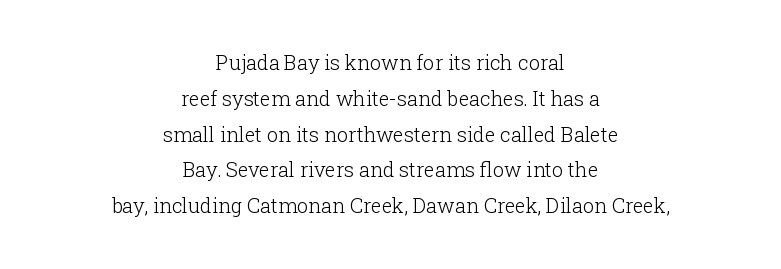
The image shows 20 px text type, upright; set centered, line spacing 1.79x, normal letter spacing, not underlined.
